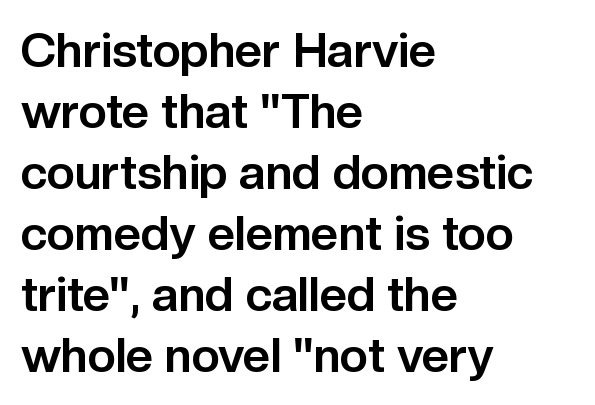
{"serif": "no", "italic": "no", "bold": "yes", "weight": "bold", "width": "normal", "stroke_contrast": "low", "x_height": "medium", "monospaced": "no", "underline": "no", "align": "left", "line_spacing": "normal", "line_spacing_ratio": 1.27, "letter_spacing": "normal", "letter_spacing_em": 0.0, "glyph_px": 48}
